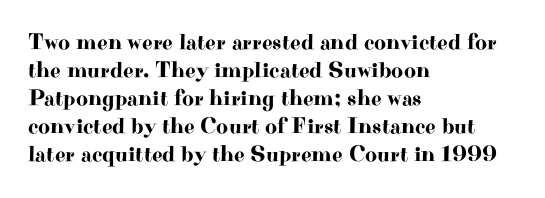
{"italic": "no", "underline": "no", "align": "left", "line_spacing_ratio": 1.22, "letter_spacing": "normal", "letter_spacing_em": 0.0, "glyph_px": 23}
